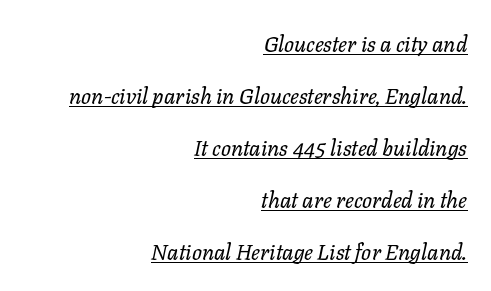
Teacher's note: observe the even right margin — that is flush-right alignment. A typesetter would call this zero additional tracking. The string is rendered with underlining switched on. Would a proofreader flag this as italicized? Yes. Reading down the column, the eye jumps a long way to each next line. A light-to-regular cut is what we see here.
